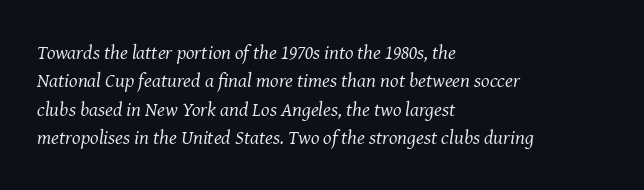
Q: Is the text bold? A: No.
Q: Is the text italic (slanted)? A: Yes, it leans right by about 8 degrees.
Q: Is the text underlined? A: No.
Q: How is the paragraph aligned? A: Left-aligned.
Q: Is the spacing between letters normal or unusually wide? A: Normal.
Q: Is the spacing between lines tight, normal or loose? A: Normal.
